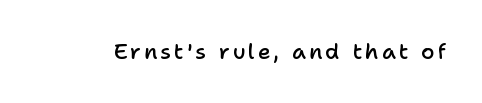
Ascenders rise straight up at ninety degrees. The specimen omits any rule beneath the text block's lines. Caption: semibold face, moderately heavy strokes.
